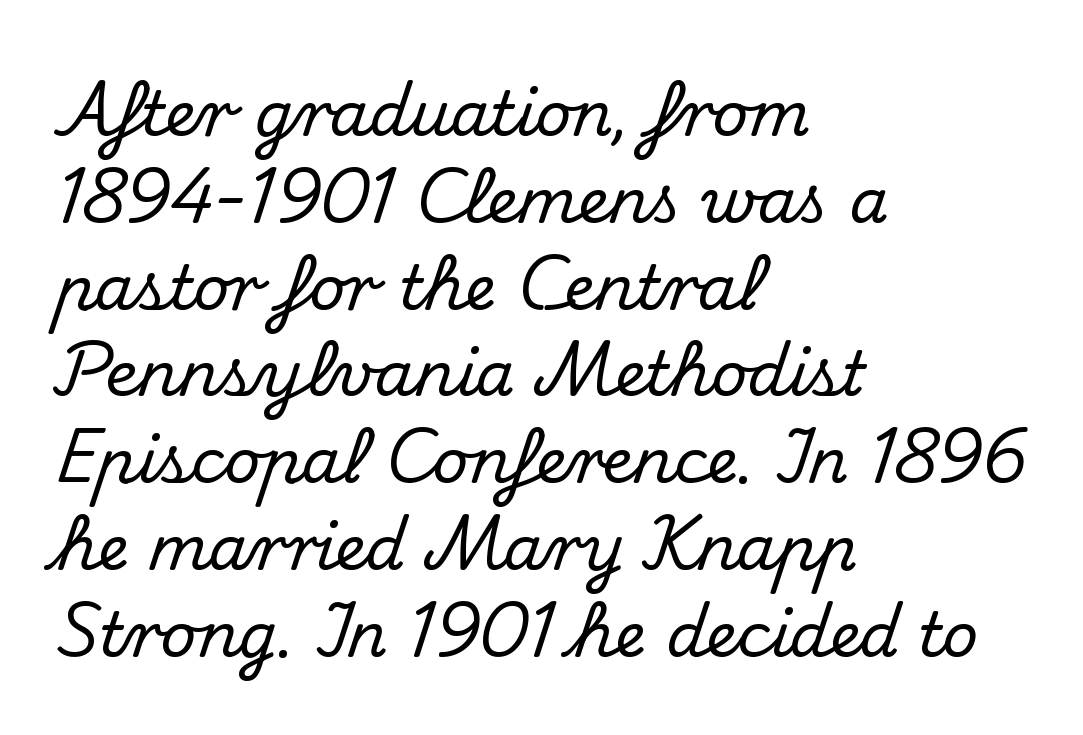
The image shows 62 px serif type; set left-aligned, normal line spacing (1.4x), normal letter spacing, not underlined; medium stroke contrast and a small x-height.
